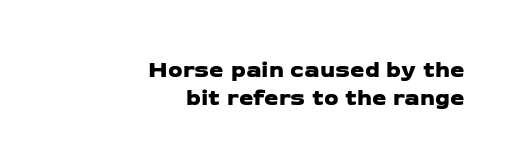
Q: Is the text underlined? A: No.
Q: How is the paragraph aligned? A: Right-aligned.
Q: Is the spacing between letters normal or unusually wide? A: Normal.
